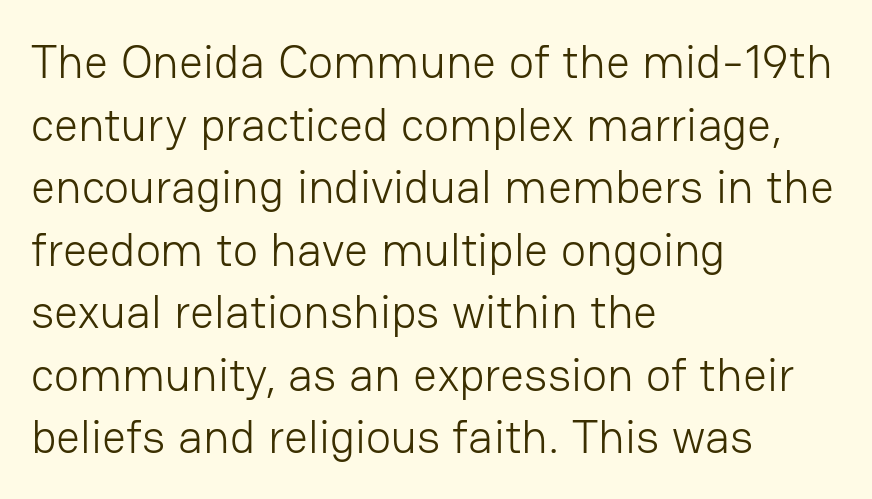
The image shows 47 px light sans-serif type, upright; set left-aligned, normal line spacing (1.33x), normal letter spacing, not underlined; low stroke contrast and a medium x-height.
